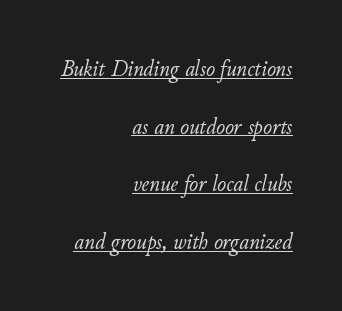
Q: Is the text bold? A: No.
Q: Is the text italic (slanted)? A: Yes, it leans right by about 11 degrees.
Q: Is the text underlined? A: Yes.
Q: How is the paragraph aligned? A: Right-aligned.
Q: Is the spacing between letters normal or unusually wide? A: Normal.
Q: Is the spacing between lines tight, normal or loose? A: Loose.
